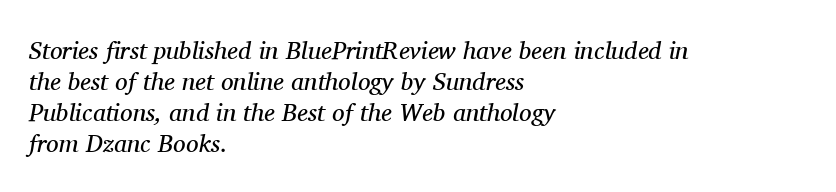
This is oblique type, the kind used for emphasis or titles. Reading down the block, your eye returns to a fixed left position each line. Between one letter and the next there's only the usual sliver of space. No letter is thick-stroked: the sample isn't bold.
